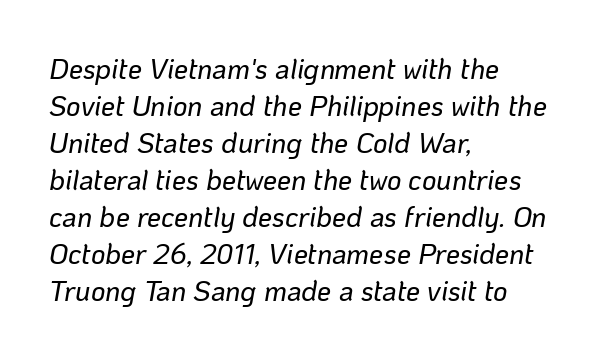
A typesetter would call this zero additional tracking. Quick note: interline space is typical. The rag falls on the right side of this text block. Do the characters align in a grid? No, the font is proportional. The foot of each line stays bare and open.
